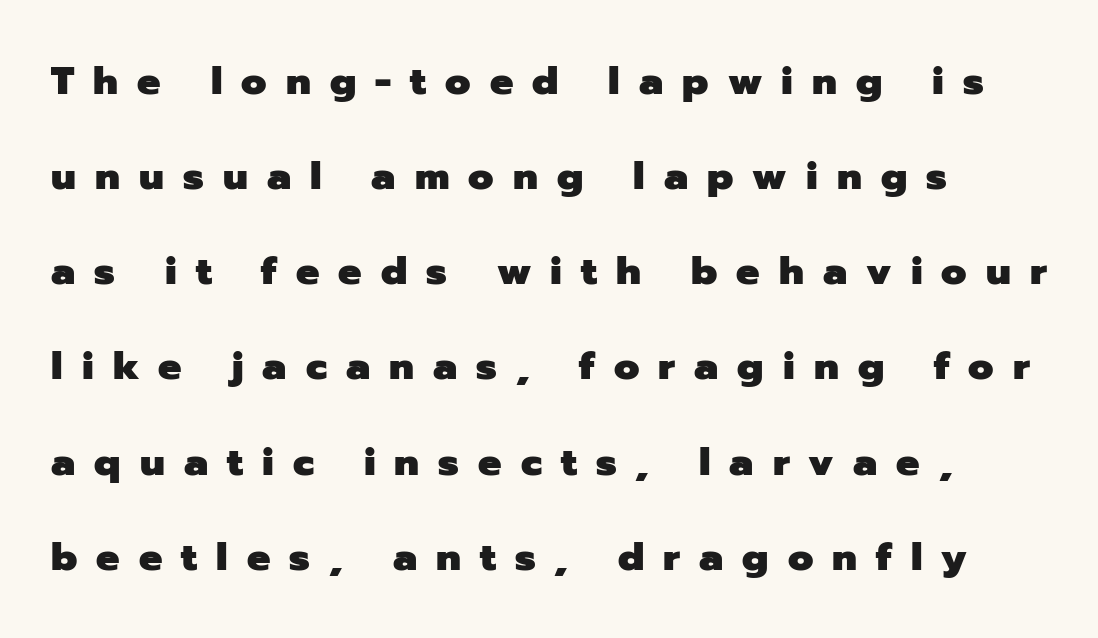
{"serif": "no", "italic": "no", "bold": "yes", "weight": "heavy", "width": "normal", "stroke_contrast": "low", "x_height": "medium", "monospaced": "no", "underline": "no", "align": "left", "line_spacing": "loose", "line_spacing_ratio": 2.44, "letter_spacing": "wide", "letter_spacing_em": 0.49, "glyph_px": 39}
